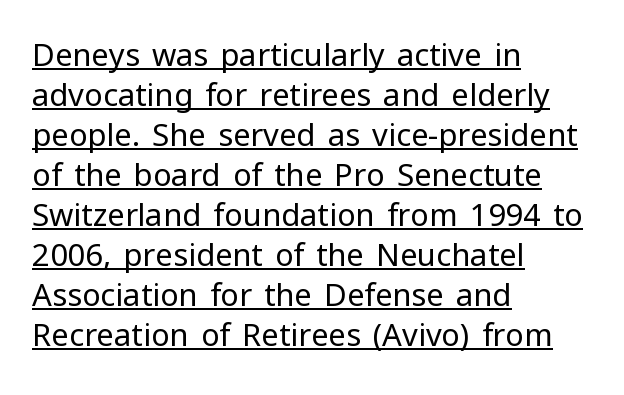
The image shows 31 px regular-weight sans-serif type, upright; set left-aligned, normal line spacing (1.29x), normal letter spacing, underlined; low stroke contrast and a medium x-height.
